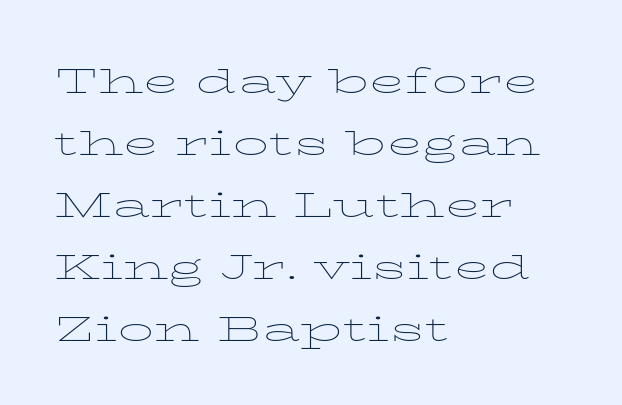
{"italic": "no", "bold": "no", "weight": "thin", "width": "wide", "stroke_contrast": "low", "x_height": "medium", "monospaced": "no", "underline": "no", "align": "left", "line_spacing": "normal", "line_spacing_ratio": 1.32, "letter_spacing": "normal", "letter_spacing_em": 0.0, "glyph_px": 47}
